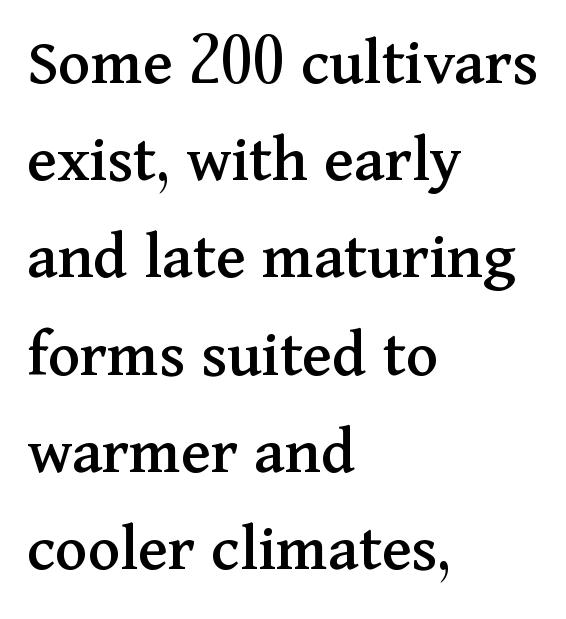
Q: Is the text italic (slanted)? A: No, it is upright.
Q: Is the typeface a serif or a sans-serif typeface? A: Serif.
Q: Is the text underlined? A: No.
Q: How is the paragraph aligned? A: Left-aligned.
Q: Is the spacing between letters normal or unusually wide? A: Normal.
Q: Is the spacing between lines tight, normal or loose? A: Normal.
Q: Width (condensed, normal, or wide)? A: Normal.
Q: Stroke contrast? A: Medium.
Q: x-height? A: Medium.
Q: Monospaced? A: No.
